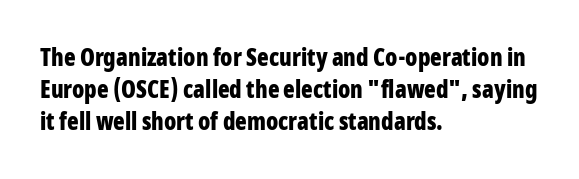
The image shows 24 px bold type, upright; set left-aligned, normal line spacing (1.34x), normal letter spacing, not underlined.
